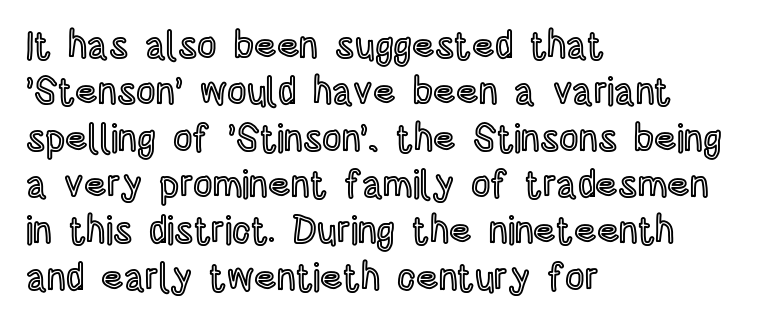
The image shows 38 px condensed type, upright; set left-aligned, line spacing 1.22x, normal letter spacing, not underlined; a large x-height.
